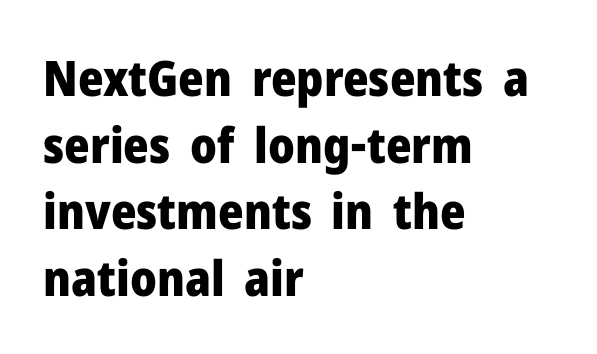
Q: Is the text bold? A: Yes.
Q: Is the text italic (slanted)? A: No, it is upright.
Q: Is the typeface a serif or a sans-serif typeface? A: Sans-serif.
Q: Is the text underlined? A: No.
Q: How is the paragraph aligned? A: Left-aligned.
Q: Is the spacing between letters normal or unusually wide? A: Normal.
Q: Is the spacing between lines tight, normal or loose? A: Normal.
Q: Width (condensed, normal, or wide)? A: Normal.
Q: Stroke contrast? A: Low.
Q: x-height? A: Medium.
Q: Monospaced? A: No.
